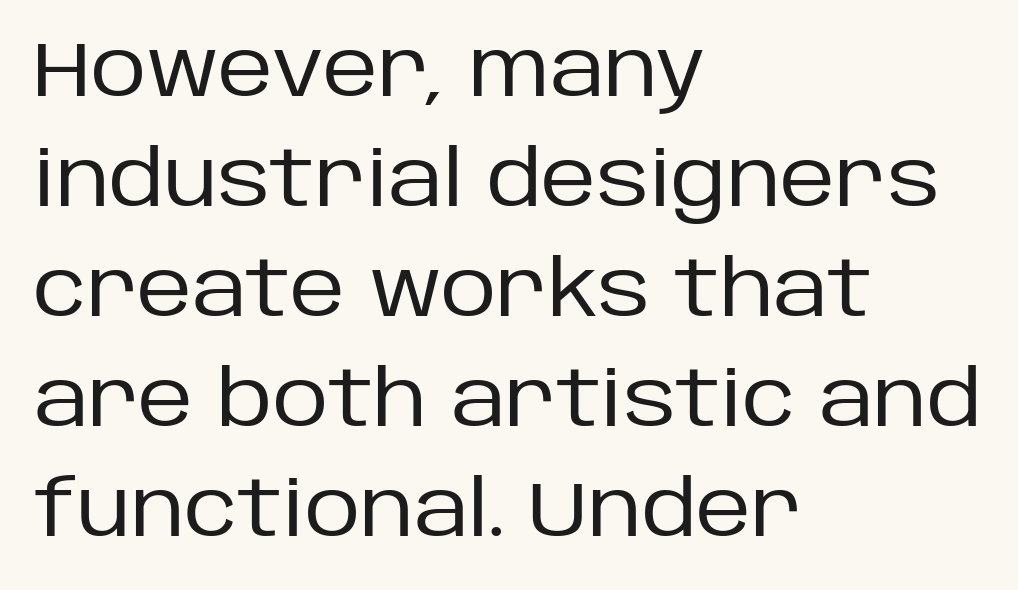
{"serif": "no", "italic": "no", "bold": "no", "weight": "regular", "width": "normal", "stroke_contrast": "low", "x_height": "large", "monospaced": "no", "underline": "no", "align": "left", "line_spacing": "normal", "line_spacing_ratio": 1.43, "letter_spacing": "normal", "letter_spacing_em": 0.0, "glyph_px": 77}
